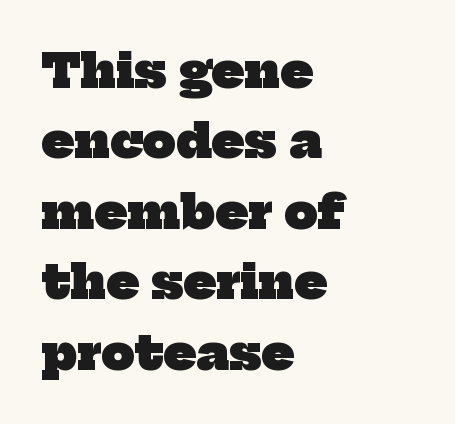
The image shows 47 px heavy serif type; set left-aligned, normal line spacing (1.5x), normal letter spacing, not underlined; low stroke contrast and a medium x-height.
